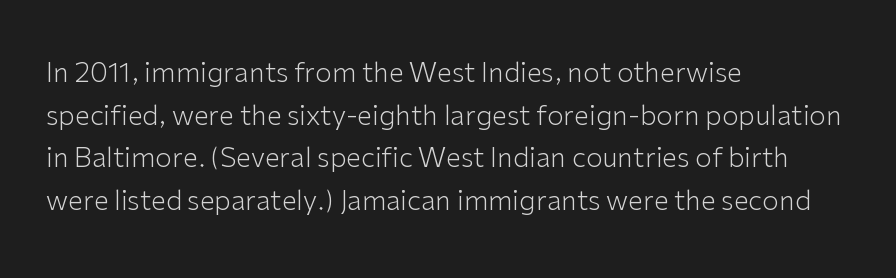
Q: Is the text bold? A: No.
Q: Is the text italic (slanted)? A: No, it is upright.
Q: Is the text underlined? A: No.
Q: How is the paragraph aligned? A: Left-aligned.
Q: Is the spacing between letters normal or unusually wide? A: Normal.
Q: Is the spacing between lines tight, normal or loose? A: Normal.
